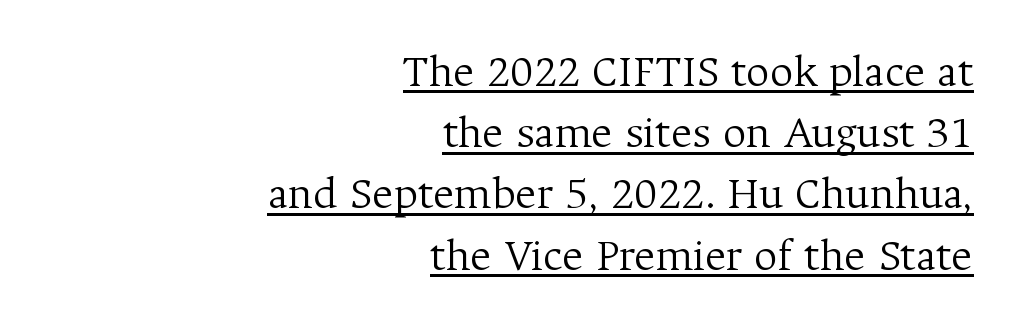
You could not count columns in this text — the font is proportionally spaced. Is there any slant? The stems are plumb. The typesetter chose a ragged-left arrangement here. Characters follow at the spacing the type designer built in. In terms of leading, this rendering sits right in the middle. This is underlined copy, the kind a proofreader might mark for attention.
